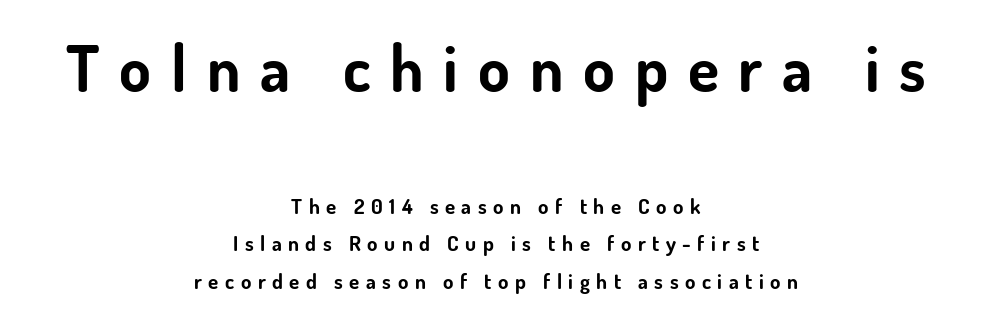
Vertical strokes here are truly vertical. You get the large type first, then a drop to smaller type. The rag falls on both sides of this text block equally. Lines of text with bare space underneath.
